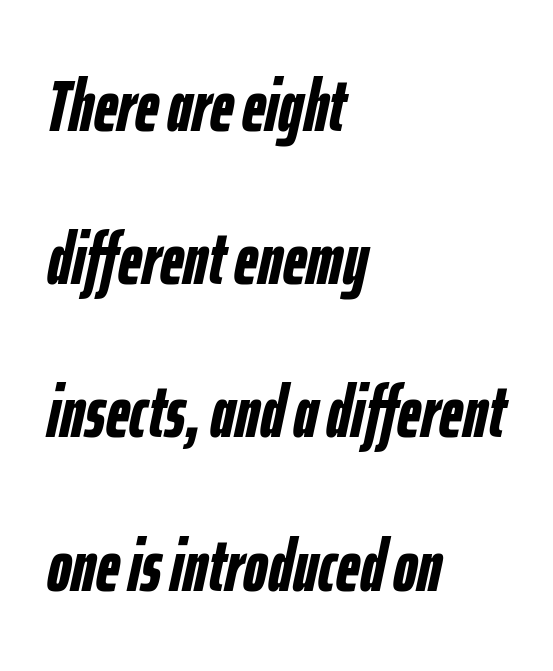
{"italic": "yes", "lean": "right", "slant_degrees": 12, "bold": "yes", "weight": "semibold", "width": "condensed", "stroke_contrast": "low", "x_height": "medium", "monospaced": "no", "underline": "no", "align": "left", "line_spacing": "loose", "line_spacing_ratio": 2.07, "letter_spacing": "normal", "letter_spacing_em": 0.0, "glyph_px": 74}
